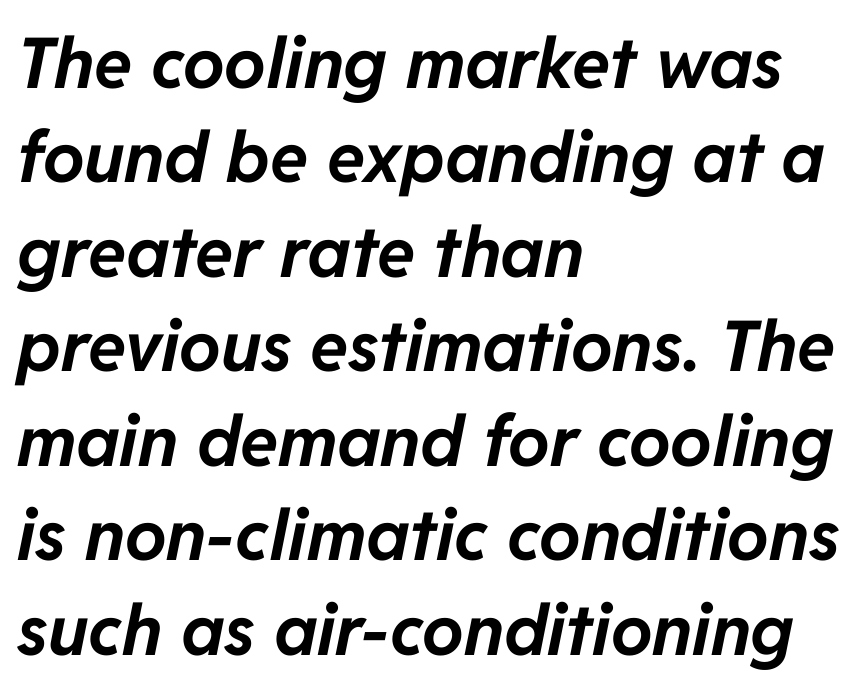
The image shows 70 px bold type, italic (leaning right); set left-aligned, normal line spacing (1.35x), normal letter spacing, not underlined; low stroke contrast and a medium x-height.
